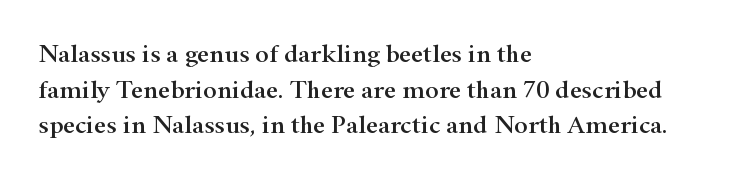
{"italic": "no", "underline": "no", "align": "left", "line_spacing": "normal", "line_spacing_ratio": 1.37, "letter_spacing": "normal", "letter_spacing_em": 0.0, "glyph_px": 26}
